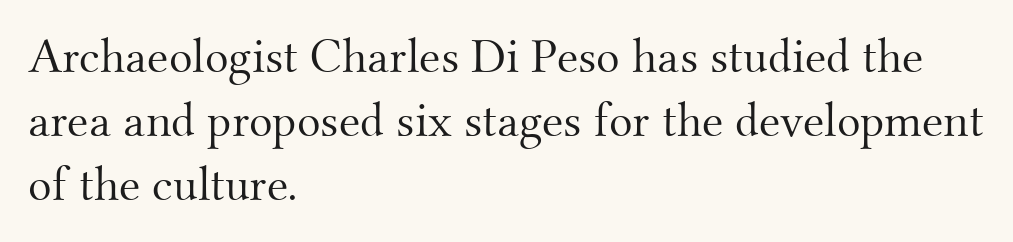
Q: Is the text bold? A: No.
Q: Is the text italic (slanted)? A: No, it is upright.
Q: Is the typeface a serif or a sans-serif typeface? A: Serif.
Q: Is the text underlined? A: No.
Q: How is the paragraph aligned? A: Left-aligned.
Q: Is the spacing between letters normal or unusually wide? A: Normal.
Q: Is the spacing between lines tight, normal or loose? A: Normal.
Q: Width (condensed, normal, or wide)? A: Normal.
Q: Stroke contrast? A: Medium.
Q: x-height? A: Small.
Q: Monospaced? A: No.
